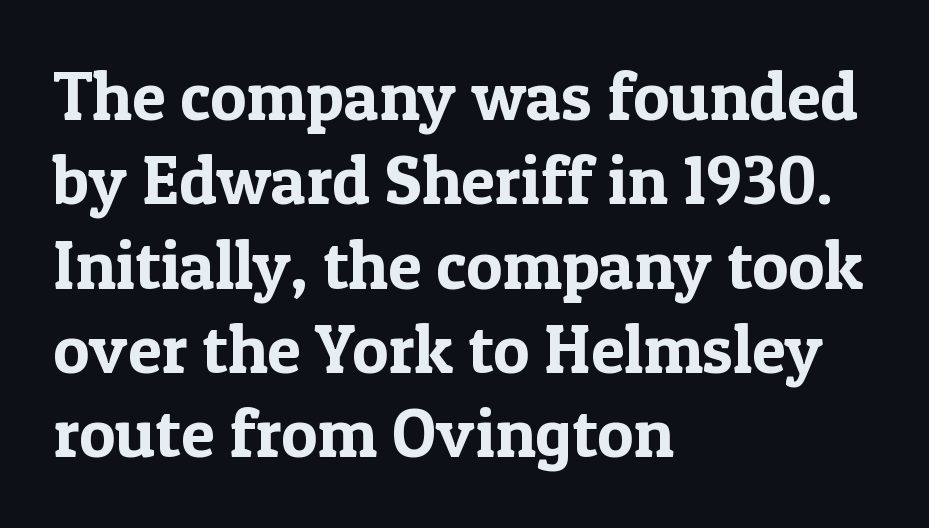
The axis of the letterforms is exactly vertical. Between one letter and the next there's only the usual sliver of space. The rendering anchors every line to the left-hand side. The string is rendered with underlining switched off. The rendering uses natural spacing where letterforms have individual widths.
